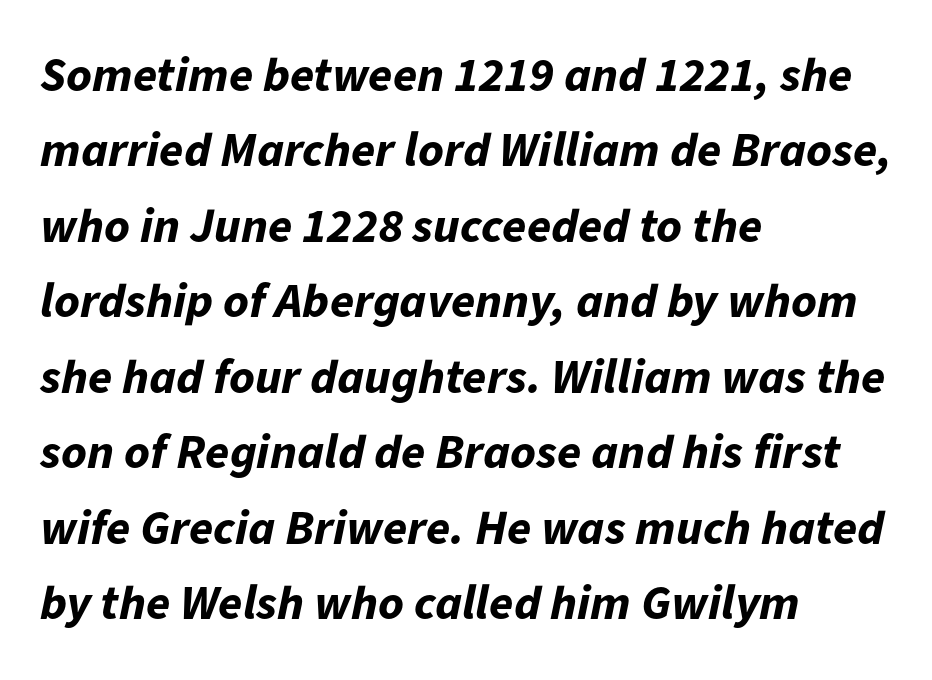
{"italic": "yes", "lean": "right", "slant_degrees": 11, "bold": "yes", "weight": "bold", "width": "normal", "stroke_contrast": "low", "x_height": "medium", "monospaced": "no", "underline": "no", "align": "left", "line_spacing": "normal", "line_spacing_ratio": 1.54, "letter_spacing": "normal", "letter_spacing_em": 0.0, "glyph_px": 49}
